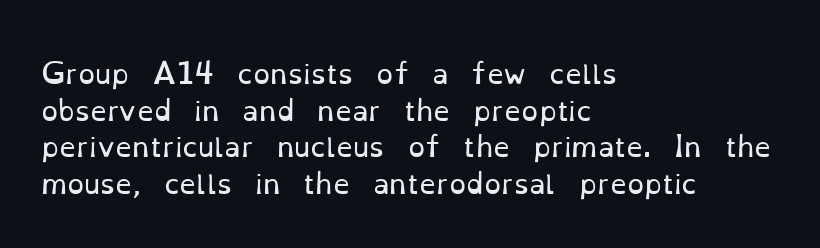
Q: Is the text bold? A: No.
Q: Is the text italic (slanted)? A: No, it is upright.
Q: Is the text underlined? A: No.
Q: How is the paragraph aligned? A: Left-aligned.
Q: Is the spacing between letters normal or unusually wide? A: Normal.
Q: Is the spacing between lines tight, normal or loose? A: Normal.
